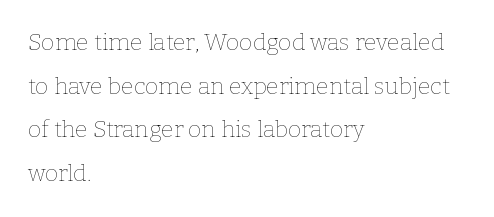
{"italic": "no", "bold": "no", "underline": "no", "align": "left", "line_spacing": "loose", "line_spacing_ratio": 1.9, "letter_spacing": "normal", "letter_spacing_em": 0.0, "glyph_px": 23}
